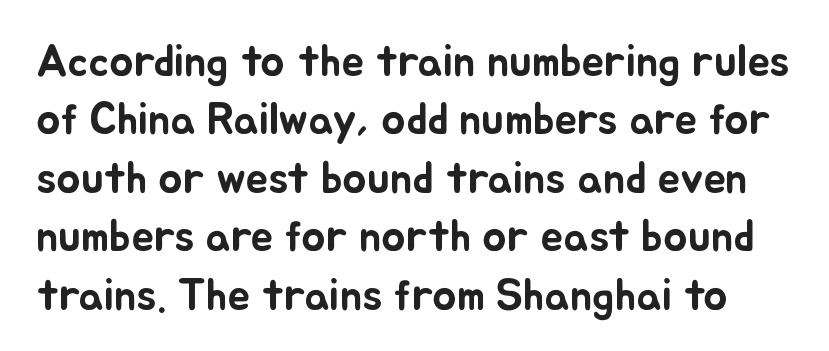
Do the characters align in a grid? No, the font is proportional. Descenders hang freely into open space. Rows of type keep a routine distance in the vertical direction. Is the letter spacing exaggerated? No — it looks like the ordinary default. Posture: straight, roman, zero tilt.
